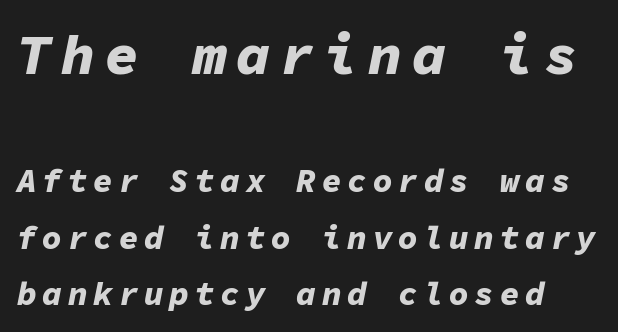
Observe the lean: these are italic letterforms. Interline gaps are of average width in this sample. The glyphs are unaccompanied by any horizontal stroke below them. Here the first block reads like a headline and the second like body copy.
